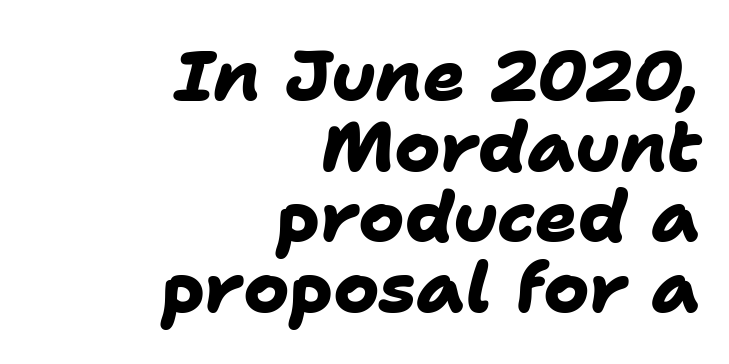
Q: Is the text bold? A: Yes.
Q: Is the typeface a serif or a sans-serif typeface? A: Sans-serif.
Q: Is the text underlined? A: No.
Q: How is the paragraph aligned? A: Right-aligned.
Q: Is the spacing between letters normal or unusually wide? A: Normal.
Q: Is the spacing between lines tight, normal or loose? A: Tight.
Q: Width (condensed, normal, or wide)? A: Normal.
Q: Stroke contrast? A: Low.
Q: x-height? A: Medium.
Q: Monospaced? A: No.
